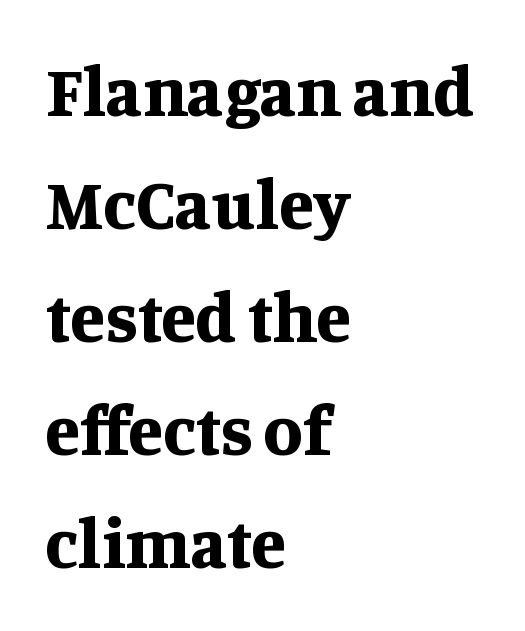
The image shows 71 px bold serif type, upright; set left-aligned, normal line spacing (1.59x), normal letter spacing, not underlined; medium stroke contrast and a large x-height.
